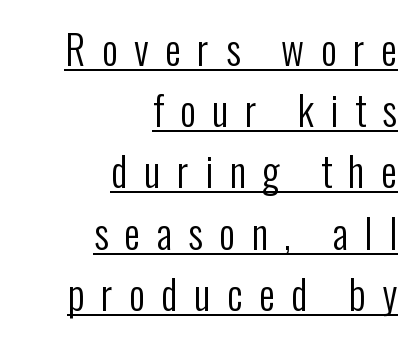
{"serif": "no", "italic": "no", "bold": "no", "weight": "regular", "width": "condensed", "stroke_contrast": "low", "x_height": "medium", "monospaced": "no", "underline": "yes", "align": "right", "line_spacing": "normal", "line_spacing_ratio": 1.53, "letter_spacing": "wide", "letter_spacing_em": 0.41, "glyph_px": 40}
